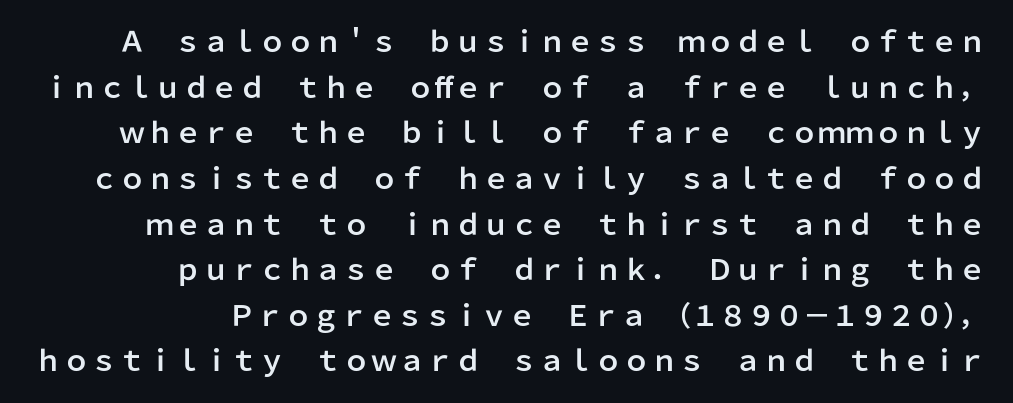
The image shows 28 px sans-serif type, upright; set right-aligned, normal line spacing (1.63x), normal letter spacing, not underlined; low stroke contrast and a medium x-height.
